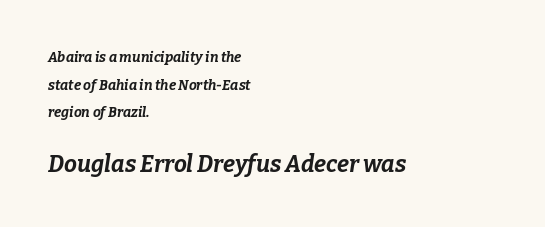
This rendering uses left alignment, leaving the right contour irregular. Words appear dense and cohesive because spacing is normal. If you drew a line through each stem, it would be angled. The strokes are fattened all the way to bold. The area under the type is left untouched. Block two is the big one; block one sits smaller above it.
